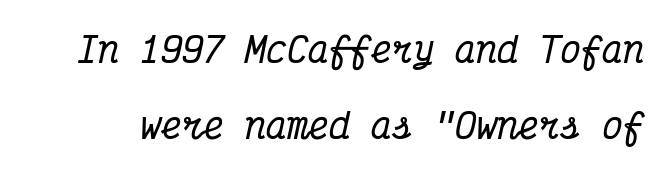
Q: Is the text italic (slanted)? A: Yes, it leans right by about 12 degrees.
Q: Is the typeface a serif or a sans-serif typeface? A: Serif.
Q: Is the text underlined? A: No.
Q: Is the spacing between letters normal or unusually wide? A: Normal.
Q: Is the spacing between lines tight, normal or loose? A: Loose.
Q: Width (condensed, normal, or wide)? A: Condensed.
Q: Stroke contrast? A: Medium.
Q: x-height? A: Medium.
Q: Monospaced? A: Yes.
